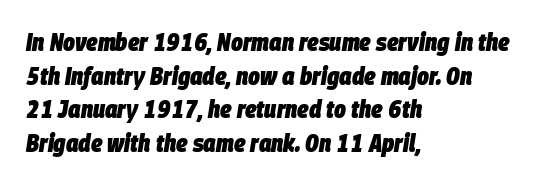
Anything drawn beneath the words? Only blank space. The designer left line spacing at the default. Alignment: flush left. This is oblique type, the kind used for emphasis or titles. Short note: letters normally spaced. Typesetter's note: full bold, strokes at maximum text heaviness.
